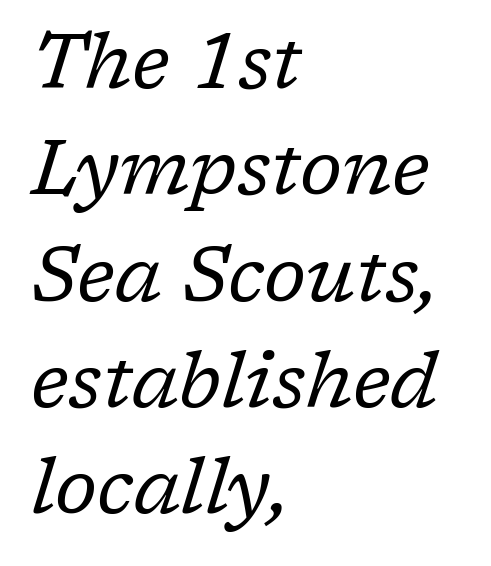
{"serif": "yes", "italic": "yes", "lean": "right", "slant_degrees": 17, "bold": "no", "weight": "regular", "width": "normal", "stroke_contrast": "low", "x_height": "medium", "monospaced": "no", "underline": "no", "align": "left", "line_spacing": "normal", "line_spacing_ratio": 1.38, "letter_spacing": "normal", "letter_spacing_em": 0.0, "glyph_px": 77}
